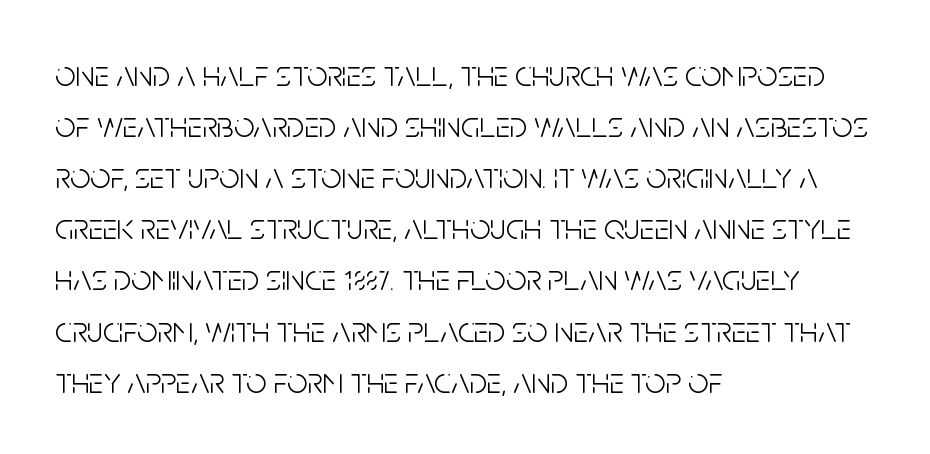
{"serif": "no", "italic": "no", "bold": "no", "weight": "light", "width": "condensed", "stroke_contrast": "low", "x_height": "large", "monospaced": "no", "underline": "no", "align": "left", "line_spacing": "normal", "line_spacing_ratio": 1.42, "letter_spacing": "normal", "letter_spacing_em": 0.0, "glyph_px": 36}
